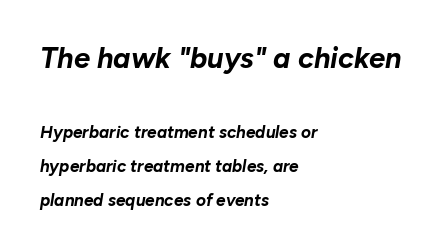
Q: Is the text bold? A: Yes.
Q: Is the text italic (slanted)? A: Yes, it leans right by about 10 degrees.
Q: Is the text underlined? A: No.
Q: How is the paragraph aligned? A: Left-aligned.
Q: Is the spacing between letters normal or unusually wide? A: Normal.
Q: Is the spacing between lines tight, normal or loose? A: Loose.
Q: Which block of text is set in a larger size, the first (top) or the second (bottom)? A: The first (top) one.
Q: Width (condensed, normal, or wide)? A: Normal.
Q: Stroke contrast? A: Low.
Q: x-height? A: Medium.
Q: Monospaced? A: No.
